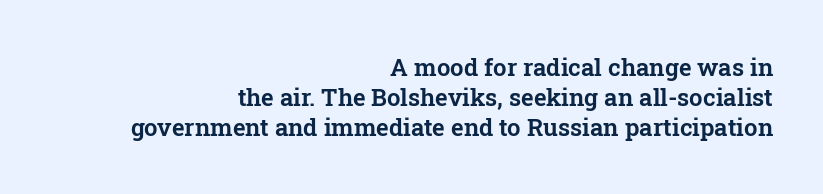
One glance says typical: line gaps are just what's usual. Tall strokes in this sample are plumb rather than angled. Observe the ordinary spacing: letters are neighbours, not strangers. Nobody drew a line under any word here.
